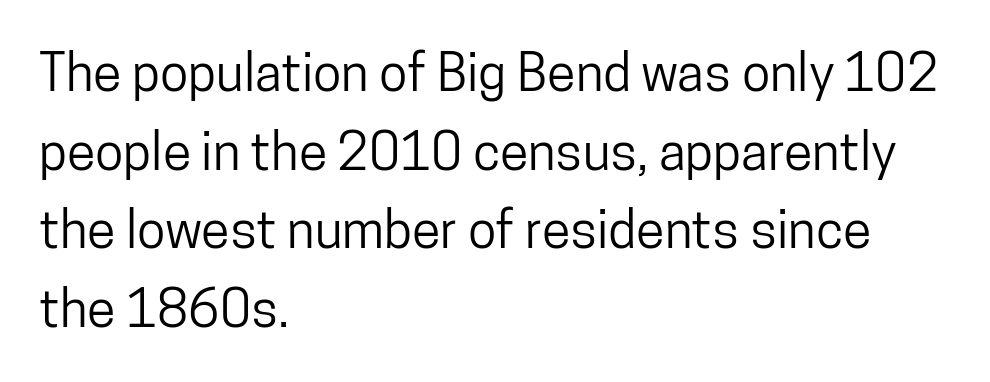
The image shows 52 px condensed sans-serif type, upright; set left-aligned, normal line spacing (1.51x), normal letter spacing, not underlined; low stroke contrast and a medium x-height.
